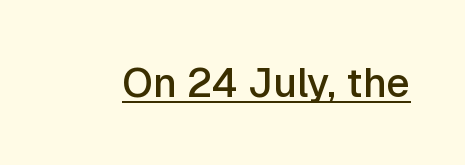
The image shows 41 px semibold sans-serif type, upright; set normal letter spacing, underlined; low stroke contrast and a medium x-height.
